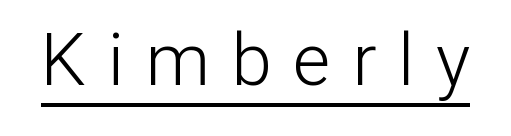
This is underlined copy, the kind a proofreader might mark for attention. A sans-serif font was chosen for this passage. The axis of the letterforms is exactly vertical. Each letter keeps its own natural width here, so spacing adapts to shape. What stands out about the letter spacing? Its width — letters are far apart.
